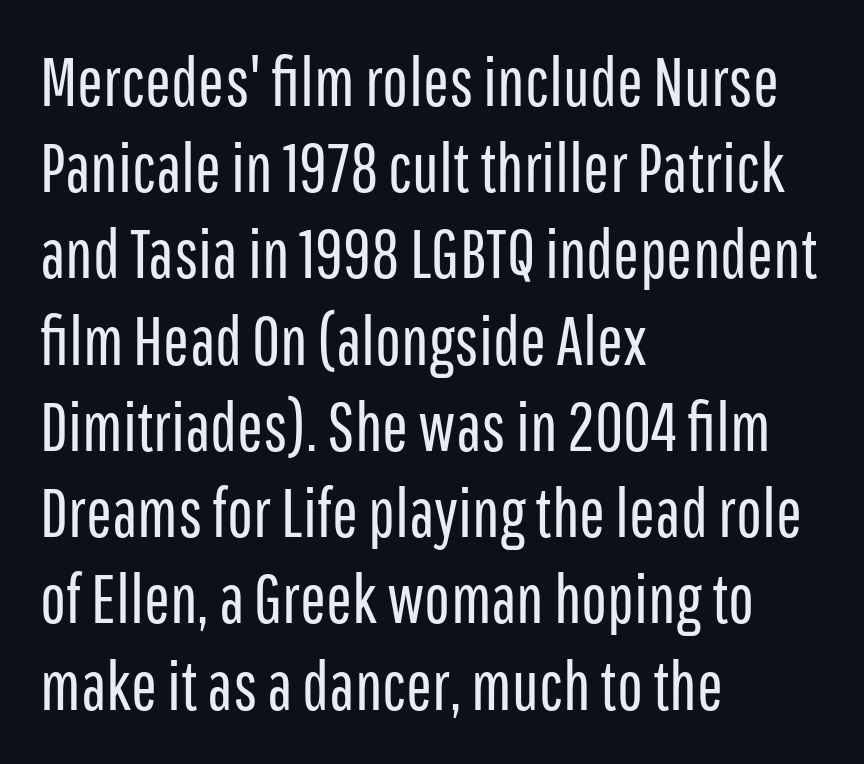
Q: Is the text bold? A: No.
Q: Is the text italic (slanted)? A: No, it is upright.
Q: Is the typeface a serif or a sans-serif typeface? A: Sans-serif.
Q: Is the text underlined? A: No.
Q: How is the paragraph aligned? A: Left-aligned.
Q: Is the spacing between letters normal or unusually wide? A: Normal.
Q: Is the spacing between lines tight, normal or loose? A: Normal.
Q: Width (condensed, normal, or wide)? A: Condensed.
Q: Stroke contrast? A: Low.
Q: x-height? A: Medium.
Q: Monospaced? A: No.
